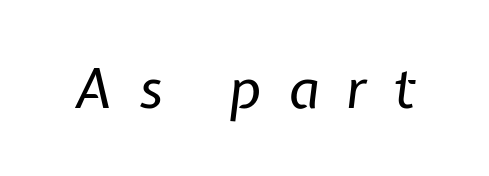
{"italic": "yes", "lean": "right", "slant_degrees": 7, "bold": "no", "weight": "regular", "width": "normal", "stroke_contrast": "low", "x_height": "medium", "monospaced": "no", "underline": "no", "letter_spacing": "wide", "letter_spacing_em": 0.48, "glyph_px": 55}
